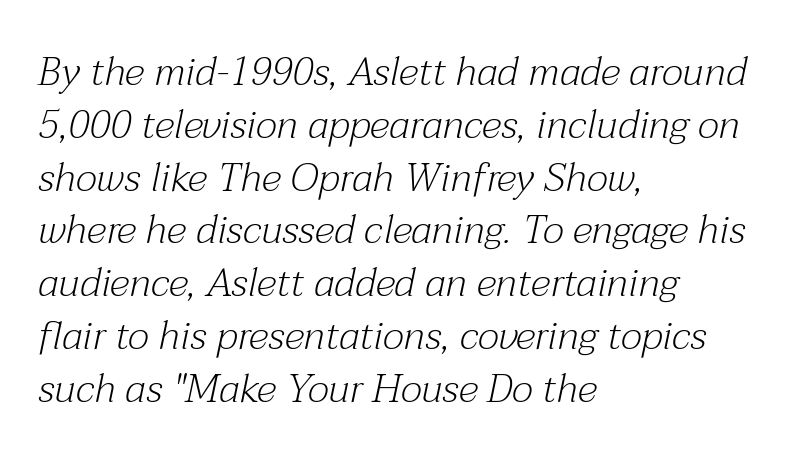
Q: Is the text bold? A: No.
Q: Is the text italic (slanted)? A: Yes, it leans right by about 12 degrees.
Q: Is the typeface a serif or a sans-serif typeface? A: Serif.
Q: Is the text underlined? A: No.
Q: How is the paragraph aligned? A: Left-aligned.
Q: Is the spacing between letters normal or unusually wide? A: Normal.
Q: Is the spacing between lines tight, normal or loose? A: Normal.
Q: Width (condensed, normal, or wide)? A: Normal.
Q: Stroke contrast? A: Medium.
Q: x-height? A: Medium.
Q: Monospaced? A: No.
